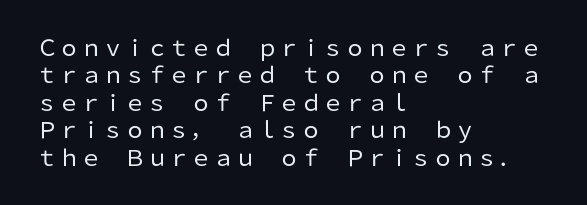
Counters stay open thanks to moderate or lighter strokes. All the whitespace from short lines collects on the right. Normally led — the rows are evenly, conventionally spaced. The glyphs are unaccompanied by any horizontal stroke below them.
